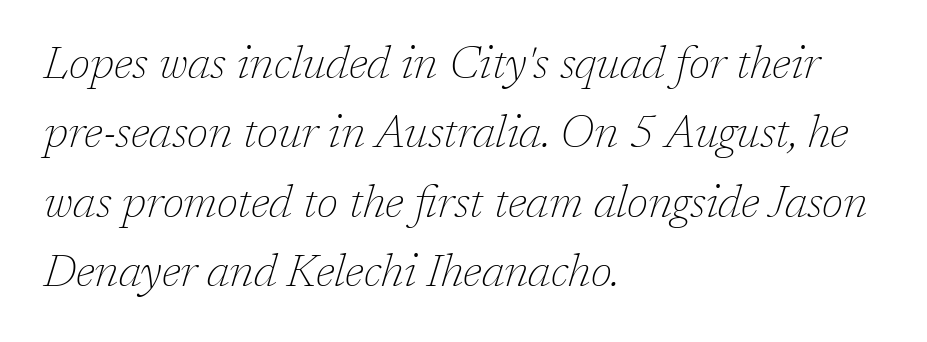
Q: Is the text bold? A: No.
Q: Is the text italic (slanted)? A: Yes, it leans right by about 17 degrees.
Q: Is the typeface a serif or a sans-serif typeface? A: Serif.
Q: Is the text underlined? A: No.
Q: How is the paragraph aligned? A: Left-aligned.
Q: Is the spacing between letters normal or unusually wide? A: Normal.
Q: Is the spacing between lines tight, normal or loose? A: Normal.
Q: Width (condensed, normal, or wide)? A: Normal.
Q: Stroke contrast? A: Low.
Q: x-height? A: Medium.
Q: Monospaced? A: No.
